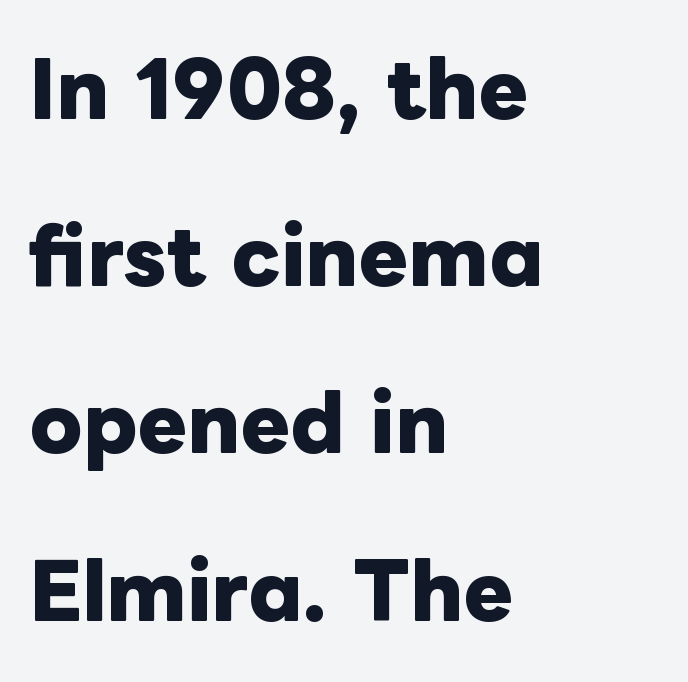
The image shows 75 px heavy type, upright; set left-aligned, loose line spacing (2.23x), normal letter spacing, not underlined; low stroke contrast and a medium x-height.
